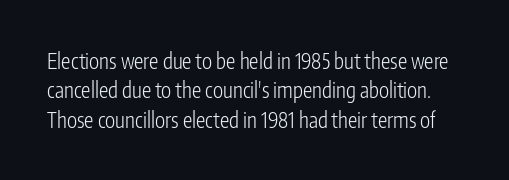
The image shows 21 px text type, upright; set normal line spacing (1.4x), normal letter spacing, not underlined.
